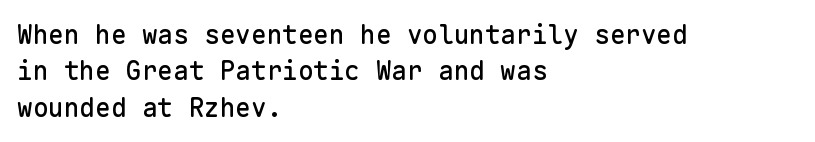
{"italic": "no", "underline": "no", "align": "left", "line_spacing": "normal", "line_spacing_ratio": 1.4, "letter_spacing": "normal", "letter_spacing_em": 0.0, "glyph_px": 26}
